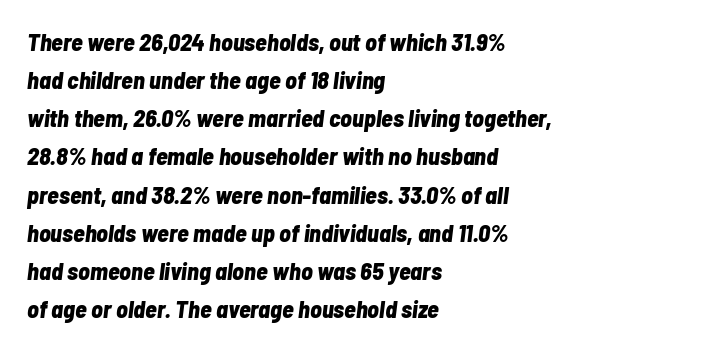
The compositor pushed each line to the left boundary. Type without underlining. The lines sit at an ordinary, default distance from one another. A dark, heavy texture on the line: the type is bold. Quick note: italic. What stands out about the letter spacing? Nothing — it is the standard amount.
